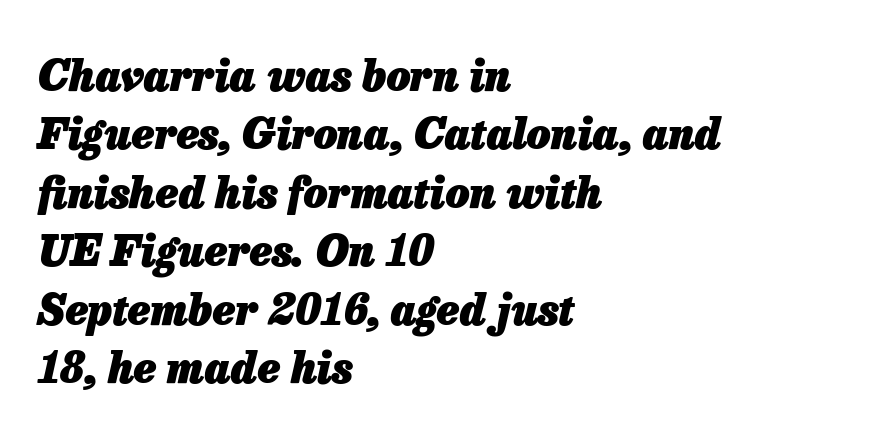
The image shows 42 px heavy type, italic (leaning right); set left-aligned, normal line spacing (1.39x), normal letter spacing, not underlined; low stroke contrast and a medium x-height.
